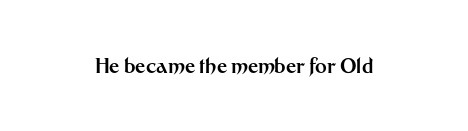
Q: Is the text bold? A: Yes.
Q: Is the text italic (slanted)? A: No, it is upright.
Q: Is the text underlined? A: No.
Q: Is the spacing between letters normal or unusually wide? A: Normal.
